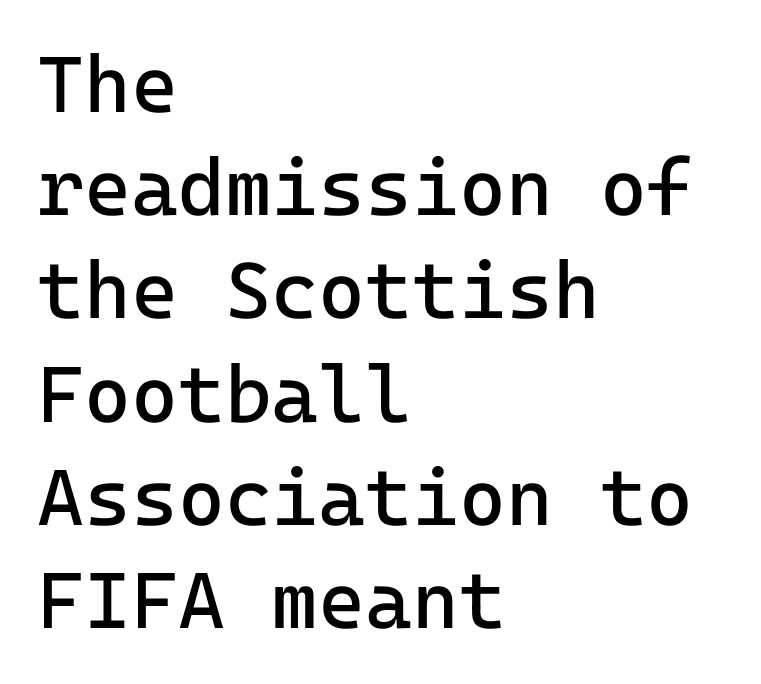
The image shows 80 px regular-weight sans-serif type, upright, monospaced; set left-aligned, normal line spacing (1.29x), normal letter spacing, not underlined; low stroke contrast and a medium x-height.
